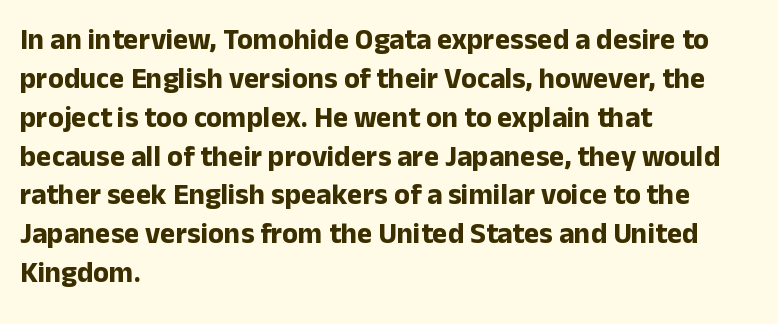
{"serif": "no", "italic": "no", "bold": "yes", "weight": "bold", "width": "normal", "stroke_contrast": "low", "x_height": "medium", "monospaced": "no", "underline": "no", "align": "left", "line_spacing": "normal", "line_spacing_ratio": 1.34, "letter_spacing": "normal", "letter_spacing_em": 0.0, "glyph_px": 29}
